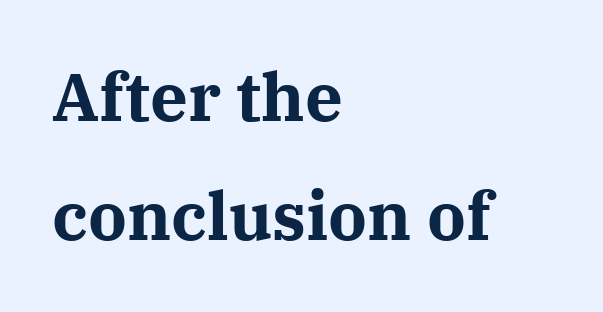
Stroke thickness is high; the sample reads as a true bold. Decoration check: the copy has no underline. To sum up the face: it has serifs. The passage is arranged the way most books set body copy — flush left.
